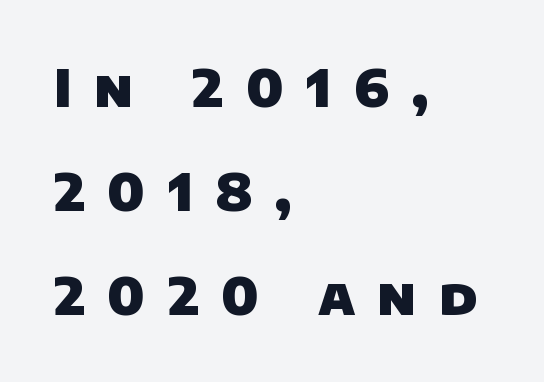
{"serif": "no", "bold": "yes", "weight": "heavy", "width": "normal", "stroke_contrast": "low", "x_height": "large", "monospaced": "no", "underline": "no", "align": "left", "line_spacing": "loose", "line_spacing_ratio": 2.04, "letter_spacing": "wide", "letter_spacing_em": 0.44, "glyph_px": 51}
